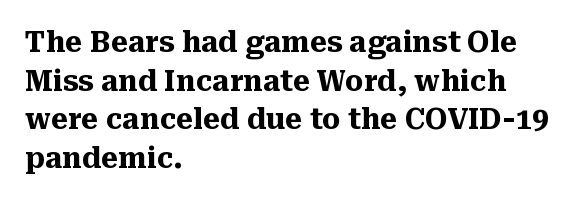
Q: Is the text bold? A: Yes.
Q: Is the text italic (slanted)? A: No, it is upright.
Q: Is the typeface a serif or a sans-serif typeface? A: Serif.
Q: Is the text underlined? A: No.
Q: How is the paragraph aligned? A: Left-aligned.
Q: Is the spacing between letters normal or unusually wide? A: Normal.
Q: Is the spacing between lines tight, normal or loose? A: Normal.
Q: Width (condensed, normal, or wide)? A: Normal.
Q: Stroke contrast? A: Medium.
Q: x-height? A: Medium.
Q: Monospaced? A: No.
